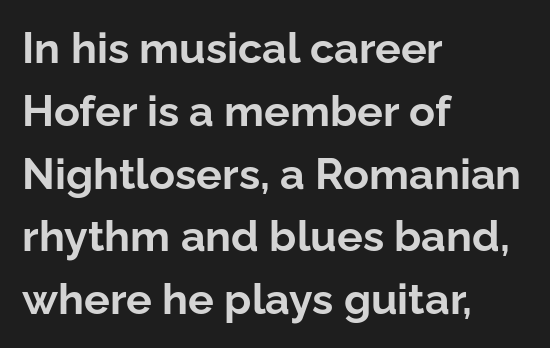
The image shows 43 px bold sans-serif type, upright; set left-aligned, normal line spacing (1.46x), normal letter spacing, not underlined; low stroke contrast and a medium x-height.
